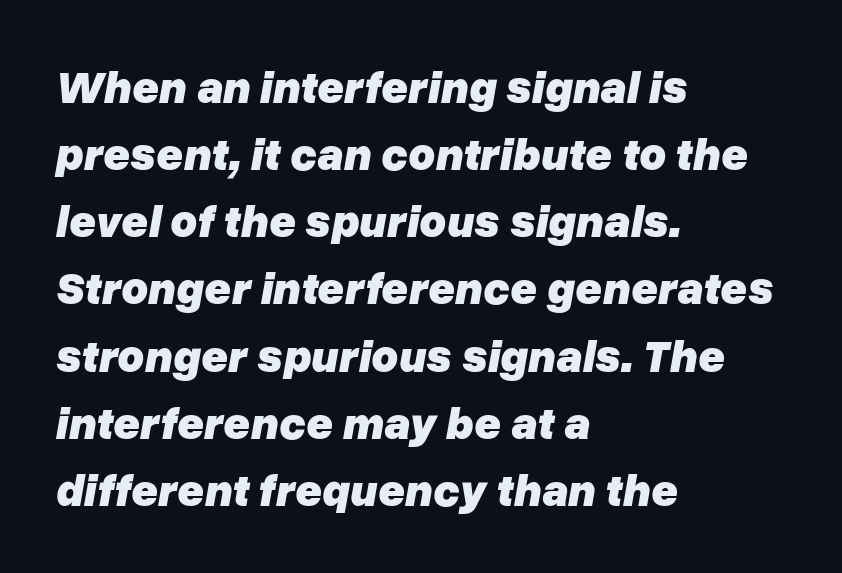
Every character sits at an angle, as italics do. Just letters on the line, the space beneath them empty. Casual observation: everything's shoved over to the left. The space between consecutive lines is moderate. The rendering uses natural spacing where letterforms have individual widths.
